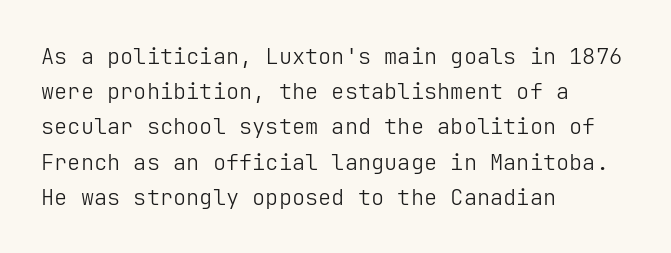
A quiet, ordinary-to-light weight characterises the typeface. Default kerning and tracking; the words read as compact shapes. These lines stack with their left ends in a neat column. The leading is moderate, giving the passage an even texture.
